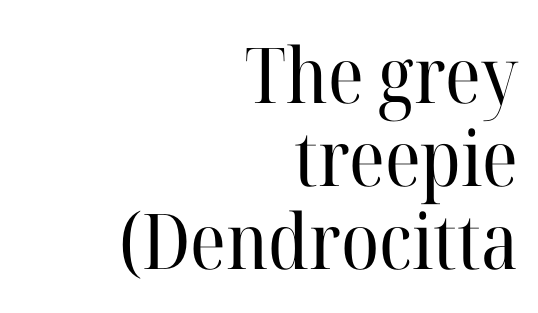
Notice how descenders almost collide with the ascenders below — that's tight leading. The compositor pushed each line to the right boundary. The zone under the glyphs is completely vacant. Observe the serifs anchoring each vertical stroke in this sample. The rendering keeps characters at their native spacing. No italicization has been applied; the sample stays upright.
